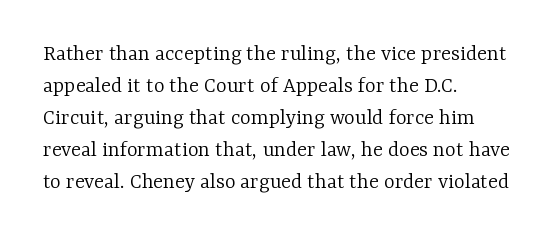
The image shows 23 px text type, upright; set left-aligned, normal line spacing (1.39x), normal letter spacing, not underlined.
